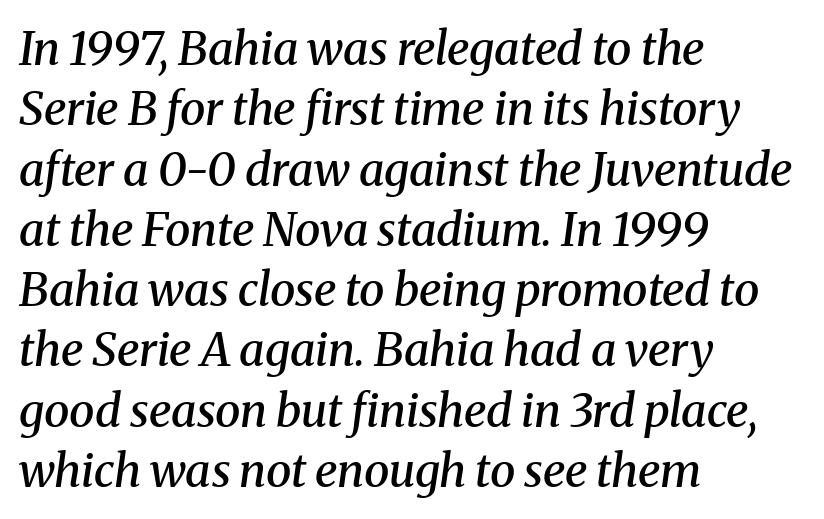
These words are printed semibold, heavier than regular yet not bold. Descenders hang freely into open space. Rows of type keep a routine distance in the vertical direction. Does the lettering tilt? It does — this is italic.
